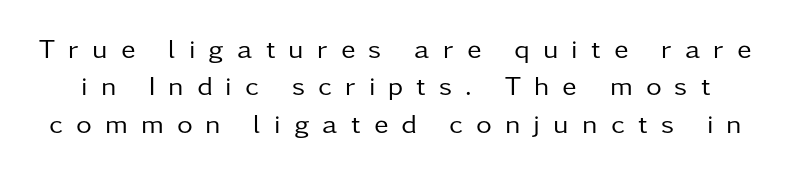
The image shows 27 px text type, upright; set normal line spacing (1.38x), unusually wide letter spacing (+0.49 em), not underlined.
